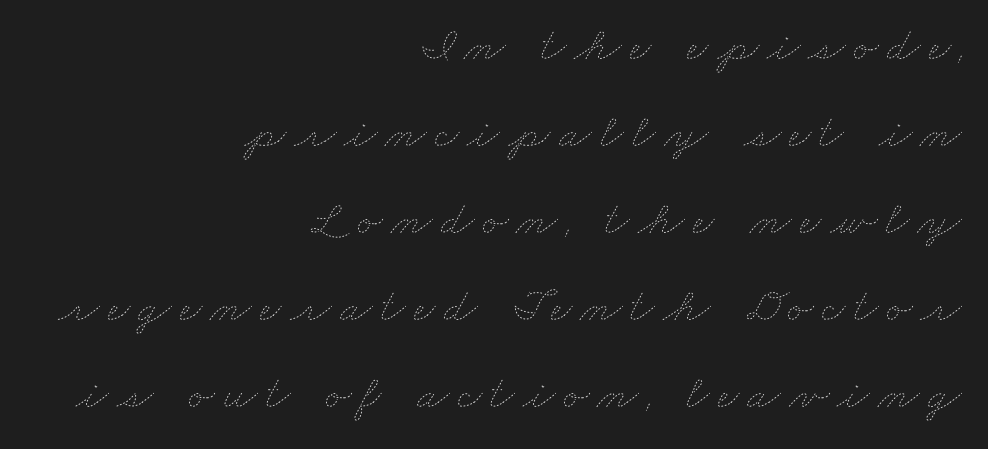
The image shows 48 px thin, wide type; set right-aligned, line spacing 1.81x, not underlined; low stroke contrast and a small x-height.
